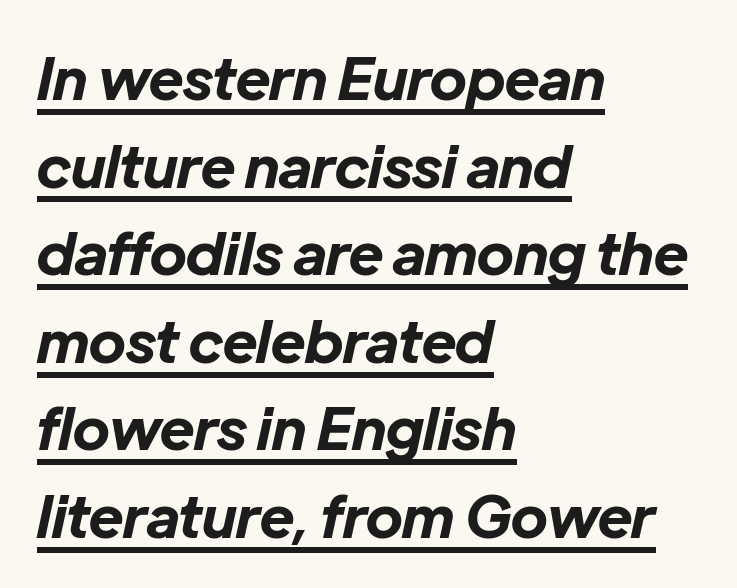
{"italic": "yes", "lean": "right", "slant_degrees": 12, "bold": "yes", "weight": "bold", "width": "normal", "stroke_contrast": "low", "x_height": "medium", "monospaced": "no", "underline": "yes", "align": "left", "line_spacing": "normal", "line_spacing_ratio": 1.51, "letter_spacing": "normal", "letter_spacing_em": 0.0, "glyph_px": 58}
